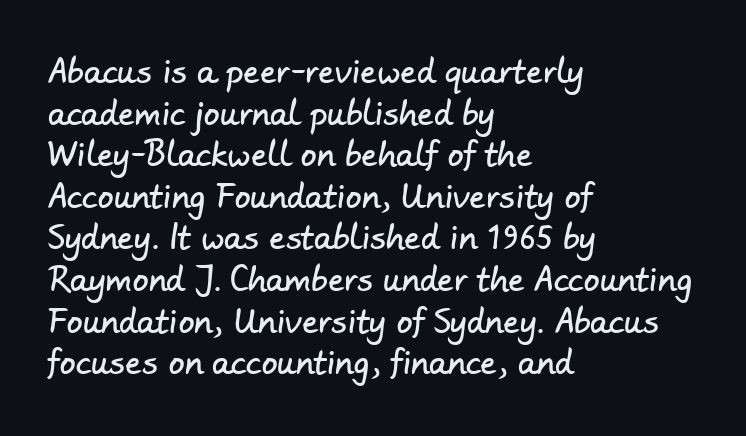
Default kerning and tracking; the words read as compact shapes. Horizontally, the lines are justified to the leading edge only. The lines sit at an ordinary, default distance from one another. Check where the strokes stop: nothing finishes them off — pure sans.
